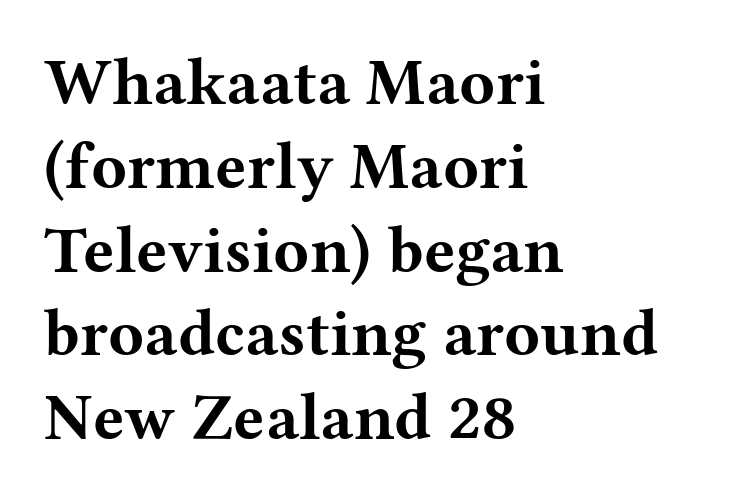
Leftover space on each line is placed entirely after the last word. Lines of text with bare space underneath. Unlike italic type, these characters show no tilt at all. Default kerning and tracking; the words read as compact shapes. Does the weight exceed regular? Yes, all the way to bold.
